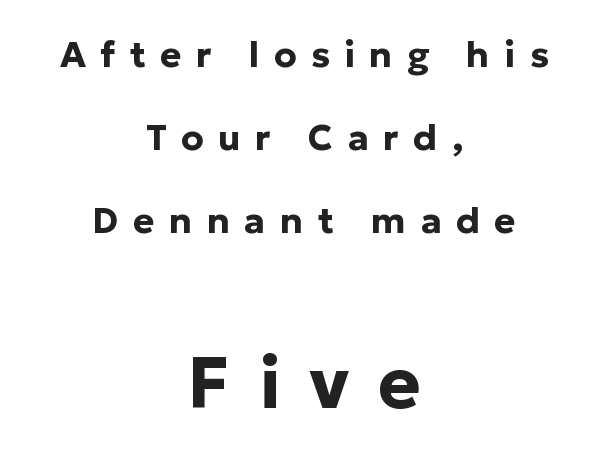
{"serif": "no", "italic": "no", "bold": "yes", "weight": "bold", "width": "normal", "stroke_contrast": "low", "x_height": "medium", "monospaced": "no", "underline": "no", "align": "center", "line_spacing": "loose", "line_spacing_ratio": 2.3, "letter_spacing": "wide", "letter_spacing_em": 0.4, "larger_block": "second", "size_ratio": 2.0, "glyph_px": 72}
